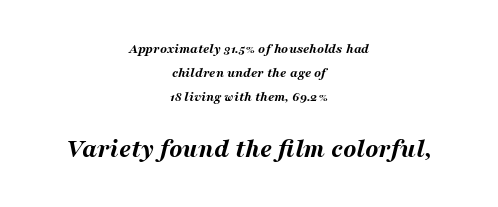
Block two is the big one; block one sits smaller above it. Does the weight exceed regular? Yes, all the way to bold. Each row of text sits above clean, open space. Observe the lean: these are italic letterforms. Nothing unusual about the tracking: characters are spaced as the font intends.
